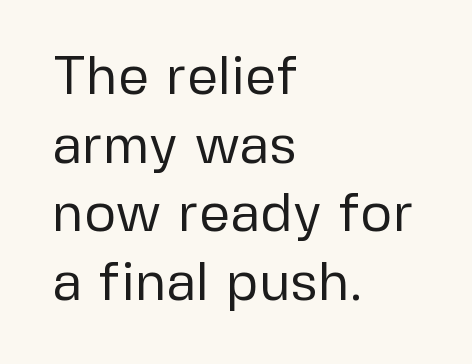
{"serif": "no", "italic": "no", "bold": "no", "weight": "regular", "width": "normal", "stroke_contrast": "low", "x_height": "medium", "monospaced": "no", "underline": "no", "align": "left", "line_spacing": "normal", "line_spacing_ratio": 1.25, "letter_spacing": "normal", "letter_spacing_em": 0.0, "glyph_px": 55}
